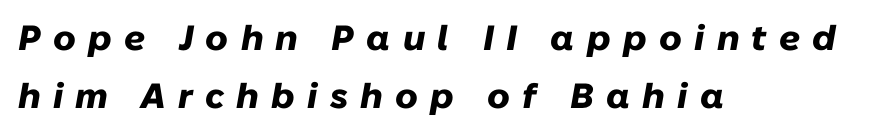
{"italic": "yes", "lean": "right", "slant_degrees": 10, "bold": "yes", "weight": "heavy", "width": "normal", "stroke_contrast": "low", "x_height": "medium", "monospaced": "no", "underline": "no", "align": "left", "line_spacing": "normal", "line_spacing_ratio": 1.67, "letter_spacing": "wide", "letter_spacing_em": 0.35, "glyph_px": 35}
